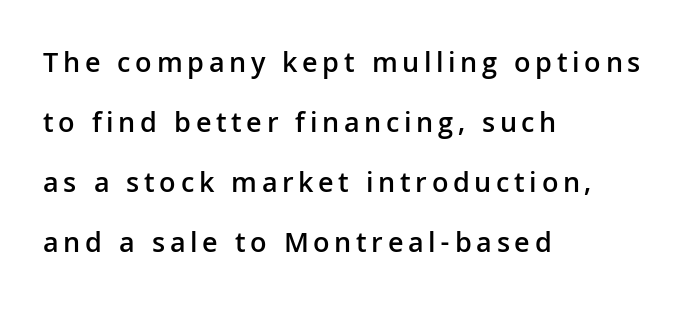
{"serif": "no", "italic": "no", "bold": "semi", "weight": "semibold", "width": "normal", "stroke_contrast": "low", "x_height": "medium", "monospaced": "no", "underline": "no", "align": "left", "line_spacing": "loose", "line_spacing_ratio": 2.07, "glyph_px": 29}
